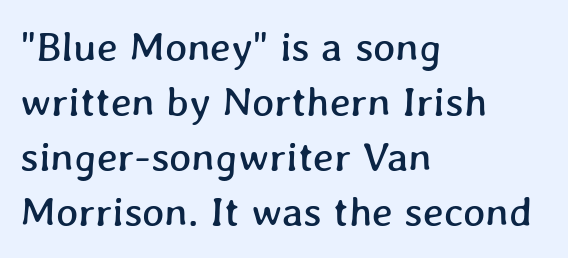
What's the leading like? Ordinary, nothing unusual. Letter spacing: default. Visually the block forms a straight wall on the left and a jagged coastline on the right. Think of a printed novel: that variable character pitch is what you see here. Lines of text with bare space underneath.
